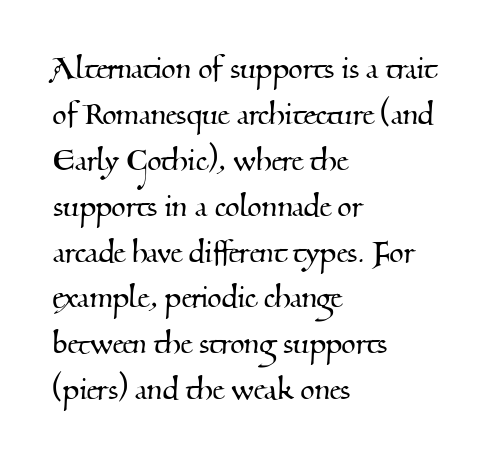
Q: Is the typeface a serif or a sans-serif typeface? A: Serif.
Q: Is the text underlined? A: No.
Q: How is the paragraph aligned? A: Left-aligned.
Q: Is the spacing between letters normal or unusually wide? A: Normal.
Q: Width (condensed, normal, or wide)? A: Normal.
Q: Stroke contrast? A: Medium.
Q: x-height? A: Small.
Q: Monospaced? A: No.
